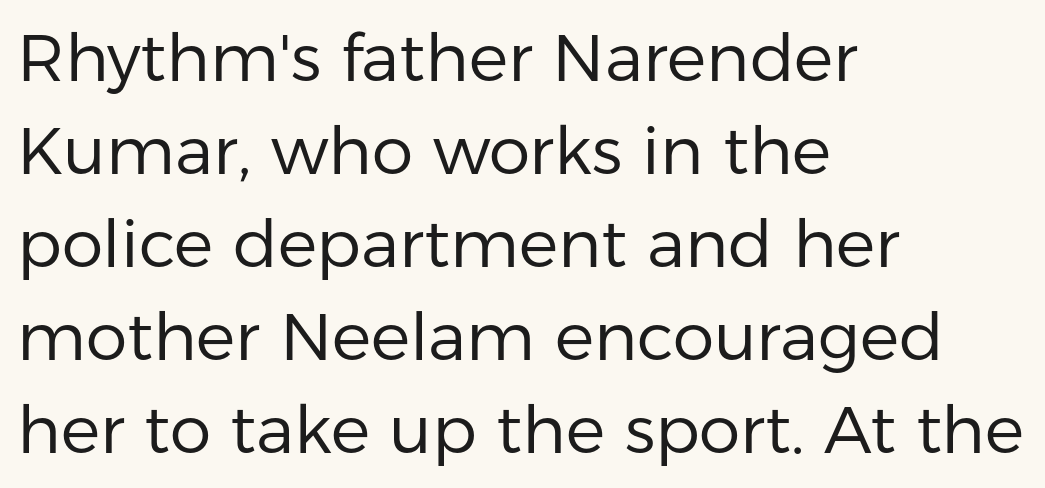
These lines stack with their left ends in a neat column. Do the characters align in a grid? No, the font is proportional. Examine the stroke ends and you'll find no serifs. The font's upright variant was chosen for this text. Regarding leading, the lines here are spaced in the standard way. The string is rendered with underlining switched off.
